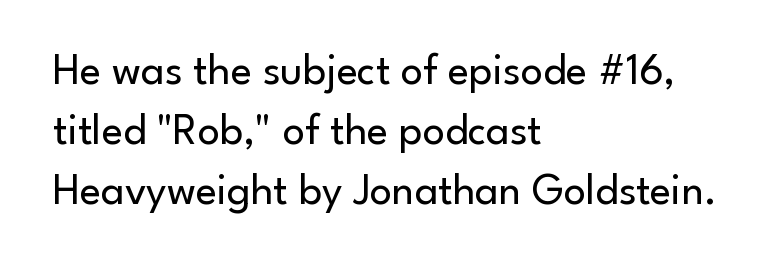
{"serif": "no", "italic": "no", "bold": "no", "weight": "regular", "width": "normal", "stroke_contrast": "low", "x_height": "small", "monospaced": "no", "underline": "no", "align": "left", "line_spacing": "normal", "line_spacing_ratio": 1.36, "letter_spacing": "normal", "letter_spacing_em": 0.0, "glyph_px": 44}
